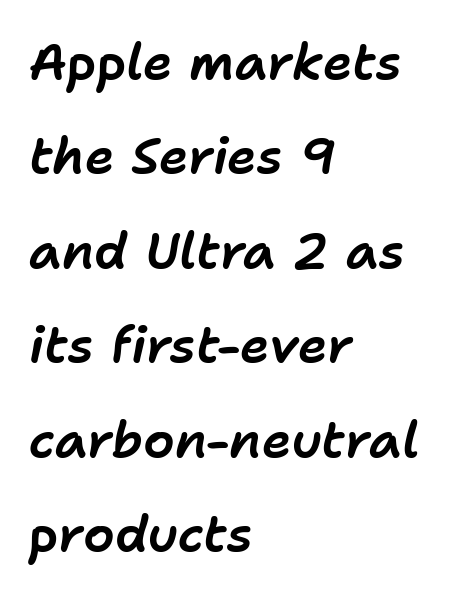
{"italic": "yes", "lean": "right", "slant_degrees": 11, "width": "normal", "stroke_contrast": "low", "x_height": "medium", "monospaced": "no", "underline": "no", "align": "left", "line_spacing_ratio": 1.89, "letter_spacing": "normal", "letter_spacing_em": 0.0, "glyph_px": 50}
